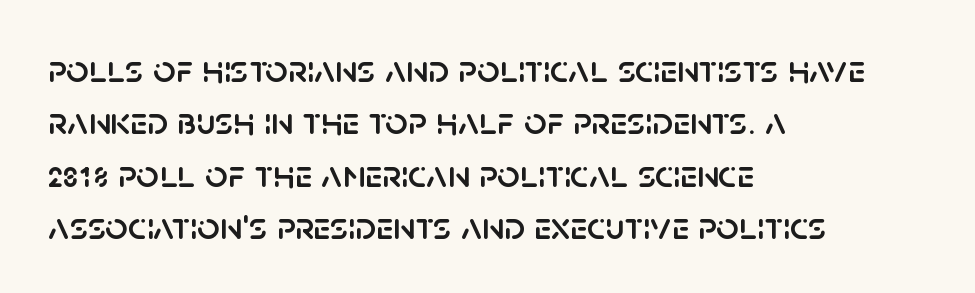
{"serif": "no", "italic": "no", "width": "normal", "stroke_contrast": "low", "x_height": "large", "monospaced": "no", "underline": "no", "align": "left", "line_spacing": "normal", "line_spacing_ratio": 1.34, "letter_spacing": "normal", "letter_spacing_em": 0.0, "glyph_px": 39}
